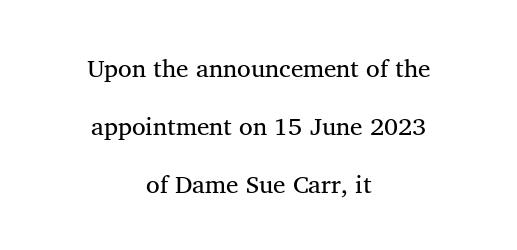
The passage shown has conventional tracking throughout. The strip under each line holds only bare page. No chunkiness to these letters — they're not bold. Nope, not italic — everything's standing straight.
